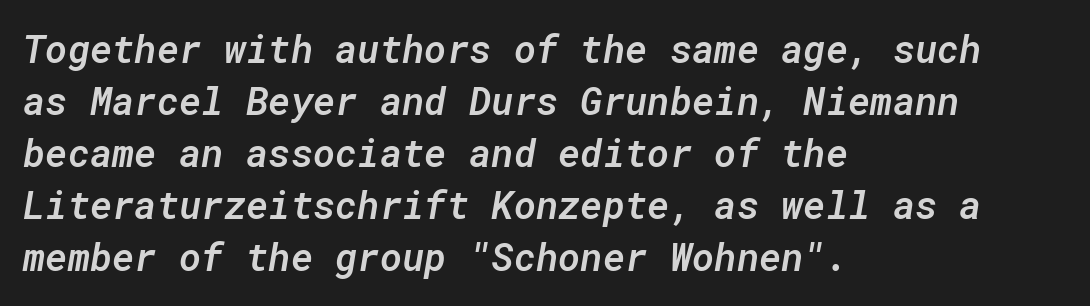
Bare-footed words on every line. Tracking value appears to be zero — textbook default spacing. Vertically, the passage feels balanced, rows spaced as you'd expect. A typesetter would call this monospace, since all characters share one set width. Line beginnings align vertically; line endings do not.
